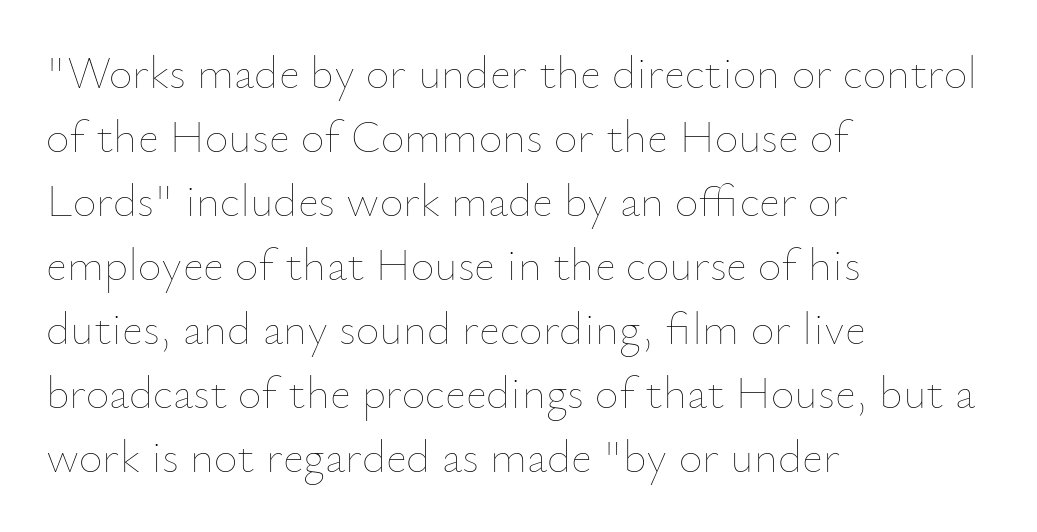
You could not count columns in this text — the font is proportionally spaced. Does the copy run flush right? No — it runs flush left. Leading: standard. No letter is thick-stroked: the sample isn't bold.
